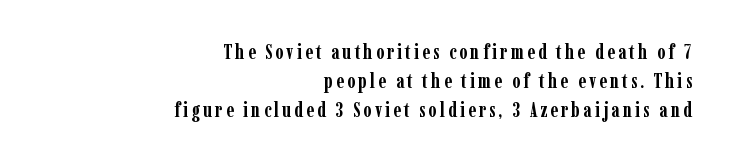
Q: Is the text bold? A: Yes.
Q: Is the text italic (slanted)? A: No, it is upright.
Q: Is the text underlined? A: No.
Q: How is the paragraph aligned? A: Right-aligned.
Q: Is the spacing between lines tight, normal or loose? A: Normal.
